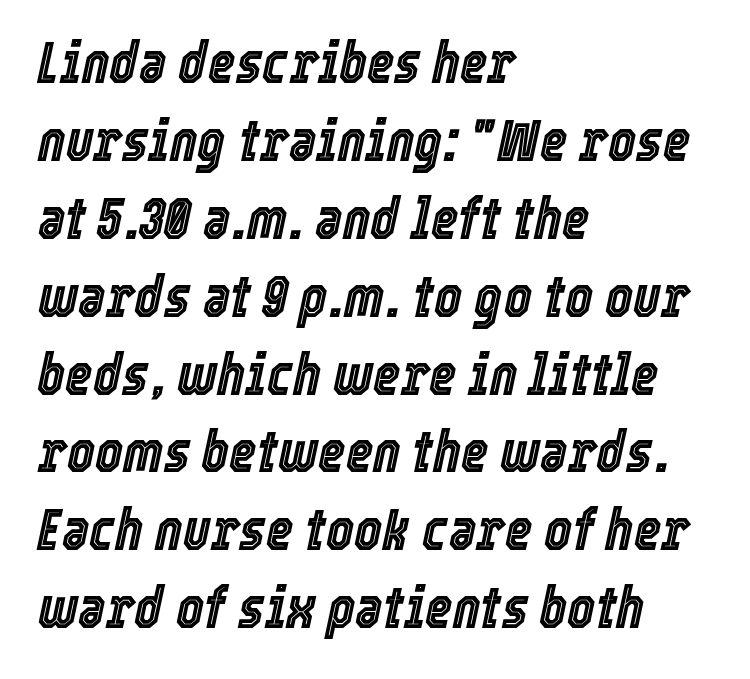
Q: Is the text italic (slanted)? A: Yes, it leans right by about 12 degrees.
Q: Is the text underlined? A: No.
Q: How is the paragraph aligned? A: Left-aligned.
Q: Is the spacing between letters normal or unusually wide? A: Normal.
Q: Is the spacing between lines tight, normal or loose? A: Normal.
Q: Width (condensed, normal, or wide)? A: Condensed.
Q: x-height? A: Medium.
Q: Monospaced? A: No.
